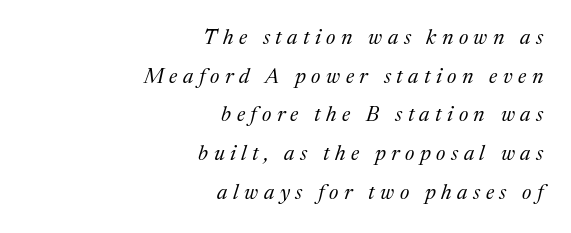
Q: Is the text bold? A: No.
Q: Is the text italic (slanted)? A: Yes, it leans right by about 17 degrees.
Q: Is the text underlined? A: No.
Q: How is the paragraph aligned? A: Right-aligned.
Q: Is the spacing between letters normal or unusually wide? A: Unusually wide.
